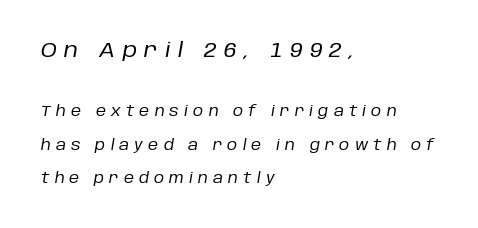
Q: Is the text bold? A: No.
Q: Is the text italic (slanted)? A: Yes, it leans right by about 10 degrees.
Q: Is the text underlined? A: No.
Q: How is the paragraph aligned? A: Left-aligned.
Q: Is the spacing between letters normal or unusually wide? A: Unusually wide.
Q: Is the spacing between lines tight, normal or loose? A: Loose.
Q: Which block of text is set in a larger size, the first (top) or the second (bottom)? A: The first (top) one.
